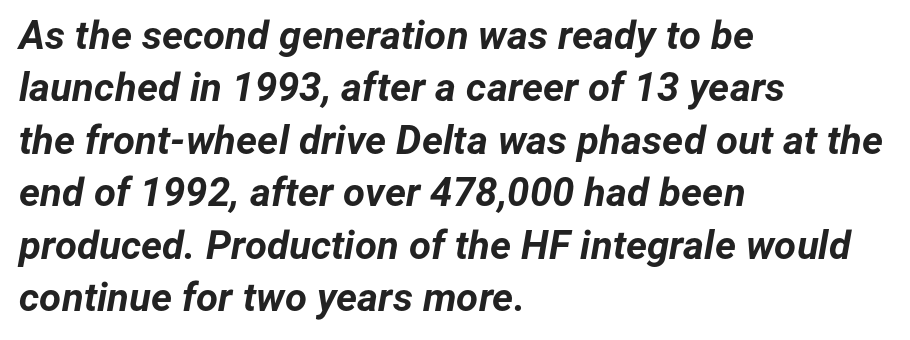
{"italic": "yes", "lean": "right", "slant_degrees": 12, "bold": "yes", "weight": "bold", "width": "normal", "stroke_contrast": "low", "x_height": "medium", "monospaced": "no", "underline": "no", "align": "left", "line_spacing": "normal", "line_spacing_ratio": 1.31, "letter_spacing": "normal", "letter_spacing_em": 0.0, "glyph_px": 40}
